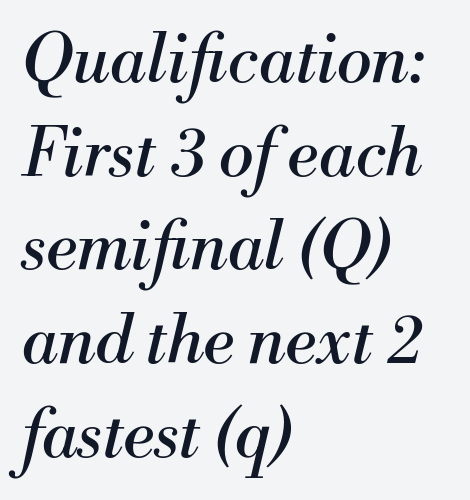
Q: Is the text bold? A: No.
Q: Is the text italic (slanted)? A: Yes, it leans right by about 13 degrees.
Q: Is the typeface a serif or a sans-serif typeface? A: Serif.
Q: Is the text underlined? A: No.
Q: How is the paragraph aligned? A: Left-aligned.
Q: Is the spacing between letters normal or unusually wide? A: Normal.
Q: Is the spacing between lines tight, normal or loose? A: Normal.
Q: Width (condensed, normal, or wide)? A: Normal.
Q: Stroke contrast? A: Medium.
Q: x-height? A: Small.
Q: Monospaced? A: No.
